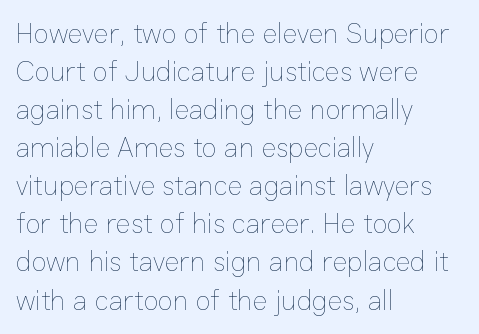
{"italic": "no", "bold": "no", "weight": "thin", "width": "normal", "stroke_contrast": "low", "x_height": "medium", "monospaced": "no", "underline": "no", "align": "left", "line_spacing": "normal", "line_spacing_ratio": 1.36, "letter_spacing": "normal", "letter_spacing_em": 0.0, "glyph_px": 28}
